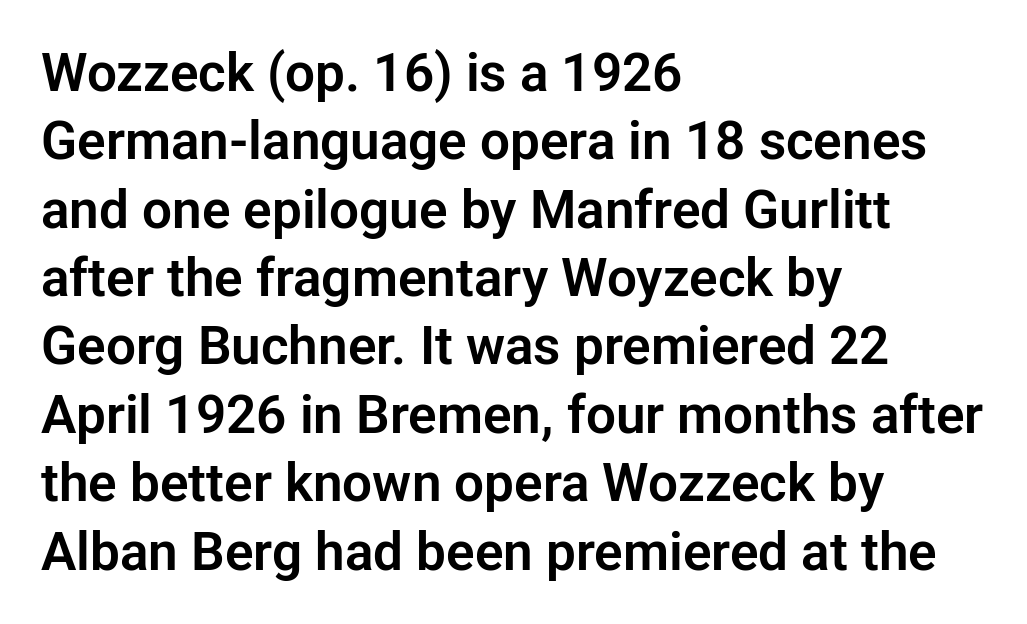
In CSS terms this would be text-align: left. This is sans-serif lettering, the kind often seen on screens and signage. Has an underline been added? It has not. A roman cut, with each character standing at attention. Varying glyph widths throughout — classic text-font behaviour. The horizontal fit of the characters is conventional and even.
